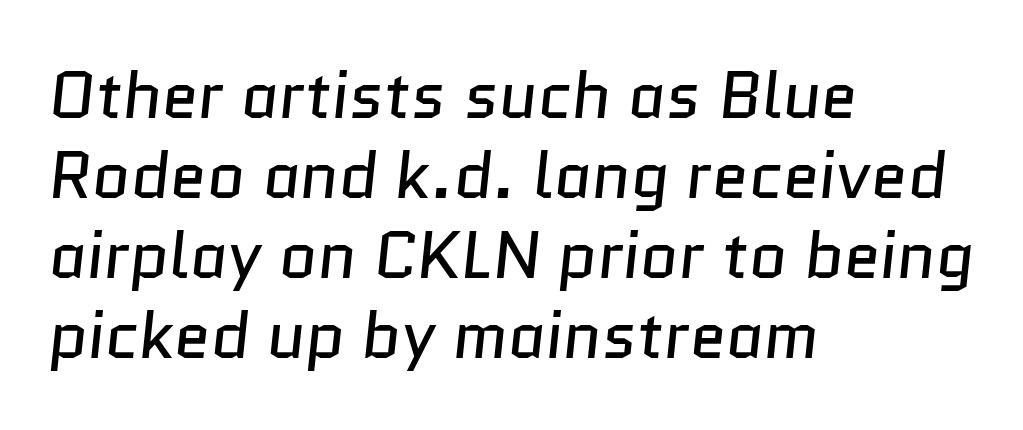
The image shows 66 px regular-weight sans-serif type; set left-aligned, line spacing 1.21x, normal letter spacing, not underlined; low stroke contrast and a medium x-height.
